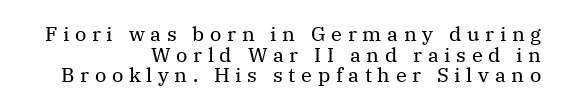
Display-style spreading of the glyphs; the letterfit is very open. Posture: vertical. The space directly below the letters is spotless. Weight: regular or lighter. Each line ends at the same right margin while the left side varies.
